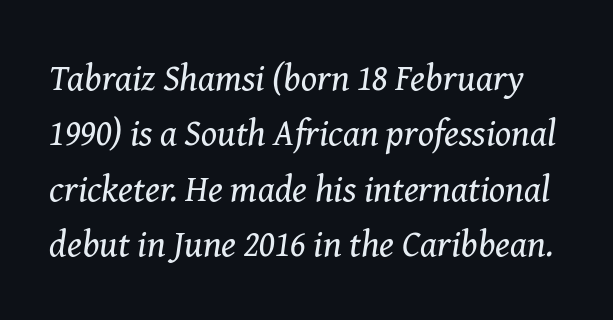
Q: Is the text bold? A: No.
Q: Is the text italic (slanted)? A: Yes, it leans right by about 8 degrees.
Q: Is the typeface a serif or a sans-serif typeface? A: Serif.
Q: Is the text underlined? A: No.
Q: Is the spacing between letters normal or unusually wide? A: Normal.
Q: Is the spacing between lines tight, normal or loose? A: Normal.
Q: Width (condensed, normal, or wide)? A: Normal.
Q: Stroke contrast? A: Medium.
Q: x-height? A: Medium.
Q: Monospaced? A: No.
